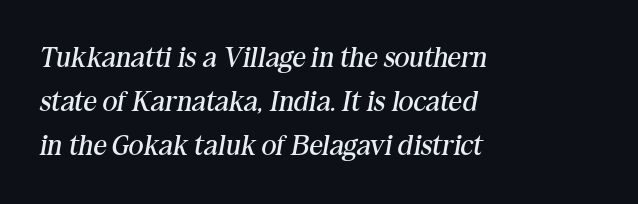
The image shows 29 px regular-weight serif type, italic (leaning right); set left-aligned, normal line spacing (1.52x), normal letter spacing, not underlined; medium stroke contrast and a medium x-height.
